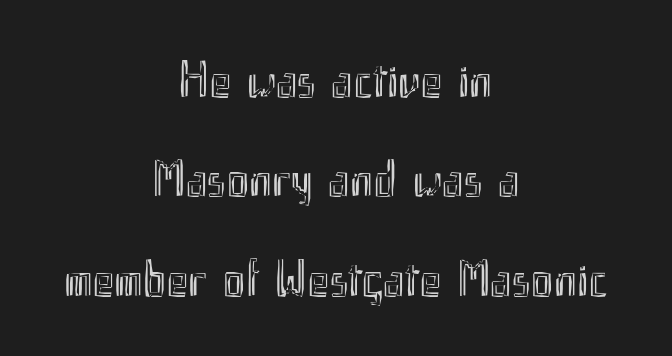
Q: Is the text italic (slanted)? A: No, it is upright.
Q: Is the text underlined? A: No.
Q: How is the paragraph aligned? A: Centered.
Q: Is the spacing between letters normal or unusually wide? A: Normal.
Q: Is the spacing between lines tight, normal or loose? A: Loose.
Q: Width (condensed, normal, or wide)? A: Condensed.
Q: x-height? A: Small.
Q: Monospaced? A: No.
